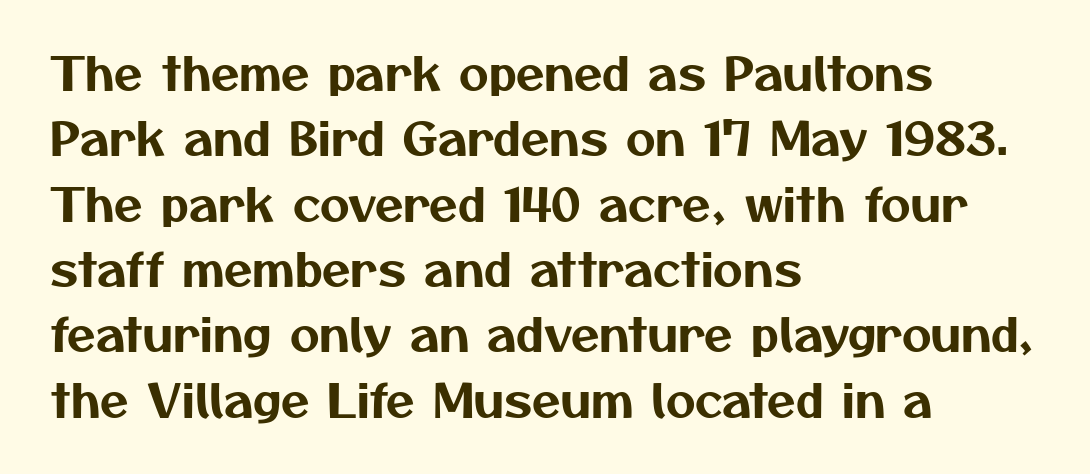
{"serif": "no", "width": "normal", "stroke_contrast": "medium", "x_height": "medium", "monospaced": "no", "underline": "no", "align": "left", "line_spacing": "normal", "line_spacing_ratio": 1.42, "letter_spacing": "normal", "letter_spacing_em": 0.0, "glyph_px": 46}
